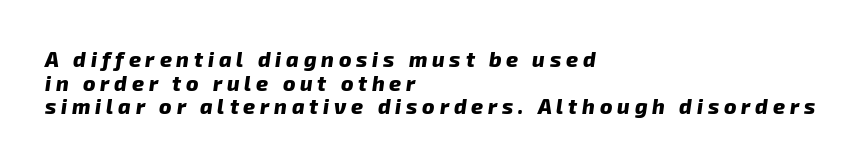
Q: Is the text bold? A: Yes.
Q: Is the text underlined? A: No.
Q: How is the paragraph aligned? A: Left-aligned.
Q: Is the spacing between letters normal or unusually wide? A: Unusually wide.
Q: Is the spacing between lines tight, normal or loose? A: Tight.
